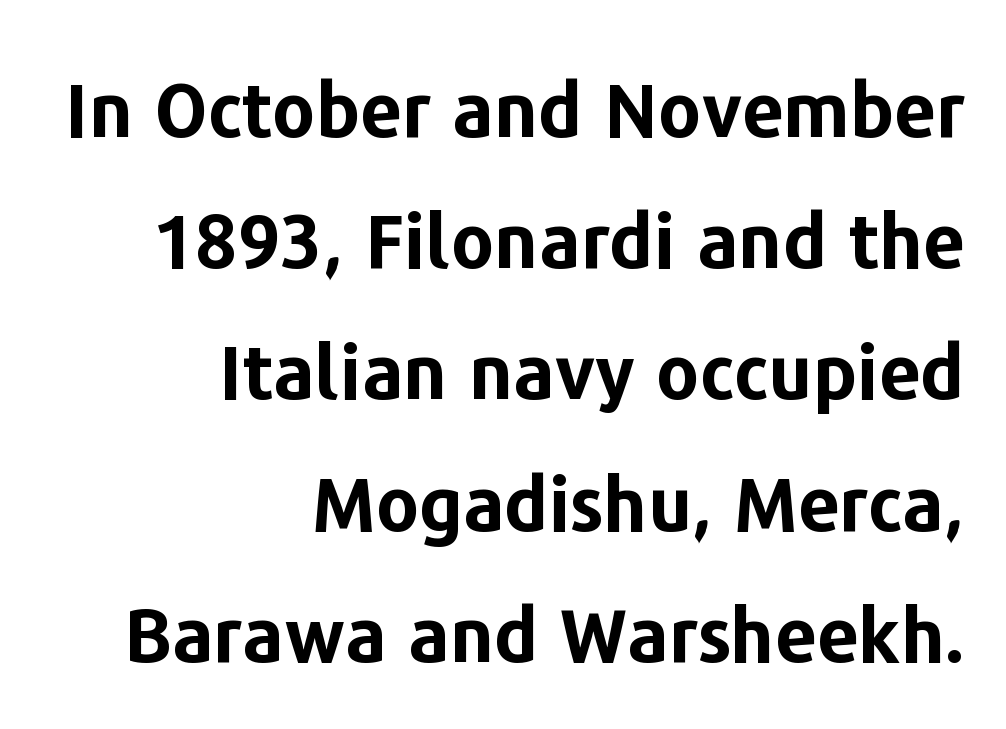
The image shows 75 px bold sans-serif type, upright; set right-aligned, line spacing 1.75x, normal letter spacing, not underlined; low stroke contrast and a medium x-height.
